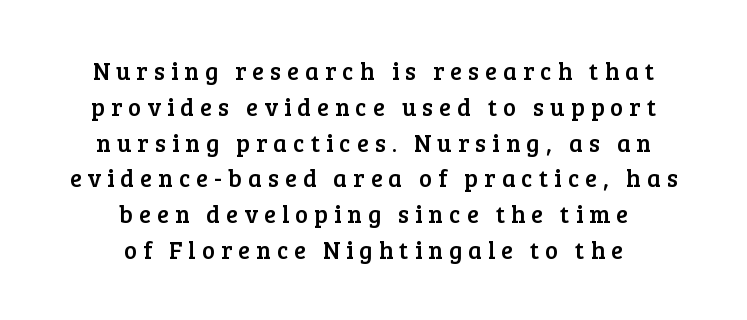
The baseline area is clear. Leading matches the norm, producing a regular column. The lettering holds an erect, upright posture throughout. The typesetter chose a symmetrical, centered arrangement here.
